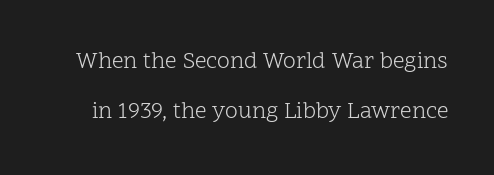
{"italic": "no", "bold": "no", "underline": "no", "line_spacing": "loose", "line_spacing_ratio": 2.17, "letter_spacing": "normal", "letter_spacing_em": 0.0, "glyph_px": 23}
